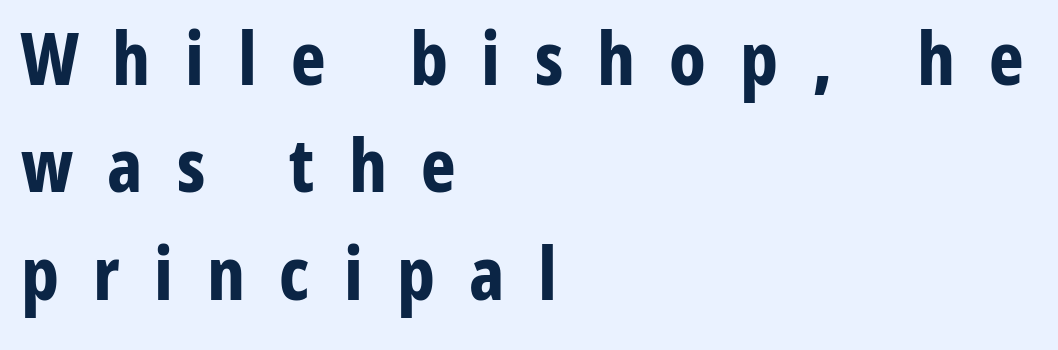
The image shows 74 px bold, condensed sans-serif type, upright; set left-aligned, normal line spacing (1.45x), unusually wide letter spacing (+0.46 em), not underlined; low stroke contrast and a medium x-height.
